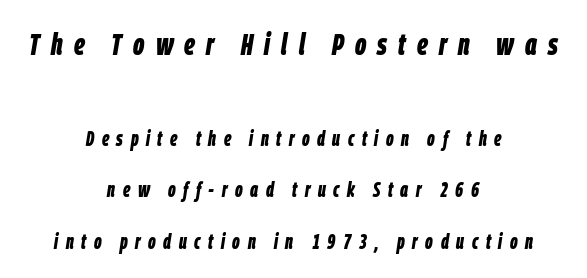
{"italic": "yes", "lean": "right", "slant_degrees": 9, "bold": "yes", "weight": "bold", "width": "condensed", "stroke_contrast": "low", "x_height": "large", "monospaced": "no", "underline": "no", "align": "center", "line_spacing": "loose", "line_spacing_ratio": 2.45, "letter_spacing": "wide", "letter_spacing_em": 0.36, "larger_block": "first", "size_ratio": 1.48, "glyph_px": 31}
